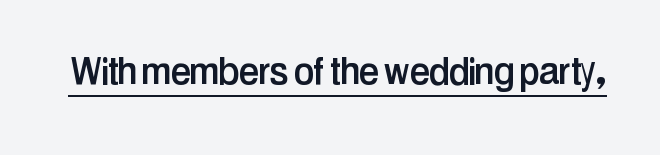
Q: Is the text italic (slanted)? A: No, it is upright.
Q: Is the typeface a serif or a sans-serif typeface? A: Sans-serif.
Q: Is the text underlined? A: Yes.
Q: Is the spacing between letters normal or unusually wide? A: Normal.
Q: Width (condensed, normal, or wide)? A: Condensed.
Q: Stroke contrast? A: Low.
Q: x-height? A: Medium.
Q: Monospaced? A: No.
